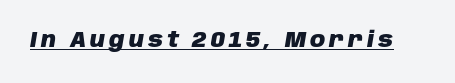
The image shows 21 px bold type, italic (leaning right); set underlined.
